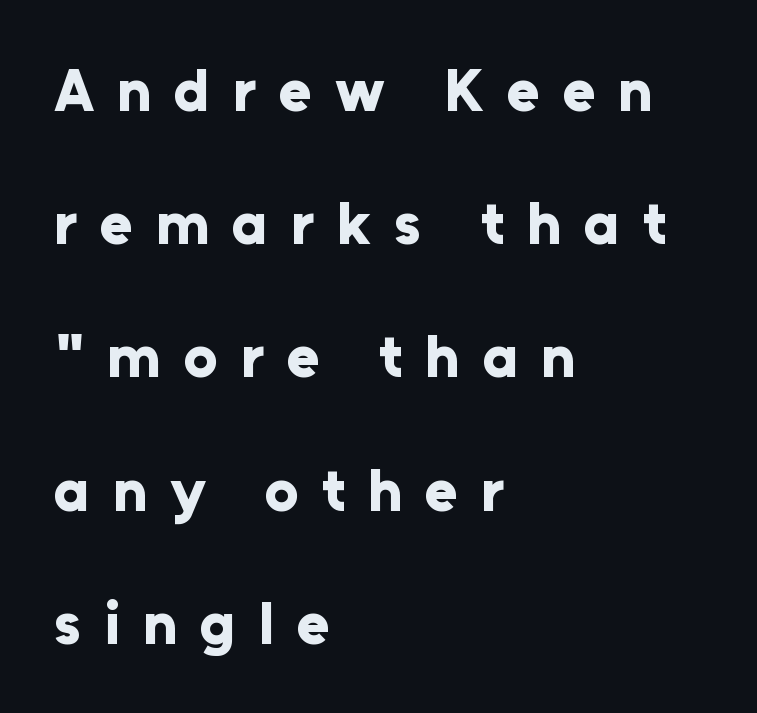
{"serif": "no", "italic": "no", "bold": "yes", "weight": "bold", "width": "normal", "stroke_contrast": "low", "x_height": "medium", "monospaced": "no", "underline": "no", "align": "left", "line_spacing": "loose", "line_spacing_ratio": 2.22, "letter_spacing": "wide", "letter_spacing_em": 0.38, "glyph_px": 60}
